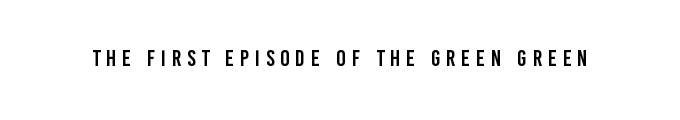
Q: Is the text italic (slanted)? A: No, it is upright.
Q: Is the text underlined? A: No.
Q: Is the spacing between letters normal or unusually wide? A: Unusually wide.
